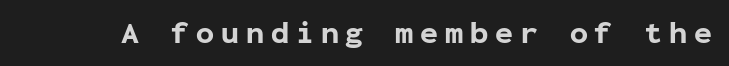
The face used here is monospaced, like something from a code editor. The specimen reads as upright at a glance. I'd describe the lettering as bold — thick and assertive. Glyph-to-glyph distance is far greater than everyday printed text. Letters rest on an invisible, unmarked baseline. The face used here is a sans, in the tradition of grotesques and geometrics.
